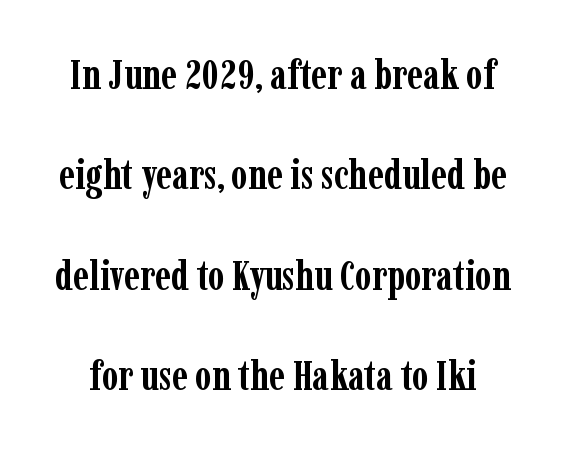
Old-style or modern, the face here clearly has serifs. Glyph-to-glyph distance matches everyday printed text. Clear beneath every line of the passage. Posture: vertical. The face used here is proportionally spaced, like ordinary book or web type.
